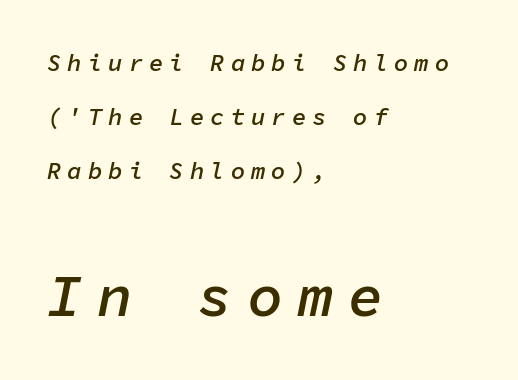
{"italic": "yes", "lean": "right", "slant_degrees": 11, "bold": "semi", "weight": "semibold", "width": "normal", "stroke_contrast": "low", "x_height": "medium", "monospaced": "yes", "underline": "no", "align": "left", "line_spacing": "loose", "line_spacing_ratio": 2.26, "letter_spacing": "wide", "letter_spacing_em": 0.25, "larger_block": "second", "size_ratio": 2.46, "glyph_px": 59}
